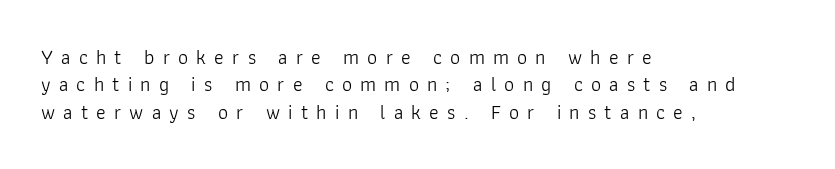
The image shows 20 px text type, upright; set left-aligned, normal line spacing (1.37x), unusually wide letter spacing (+0.41 em), not underlined.
